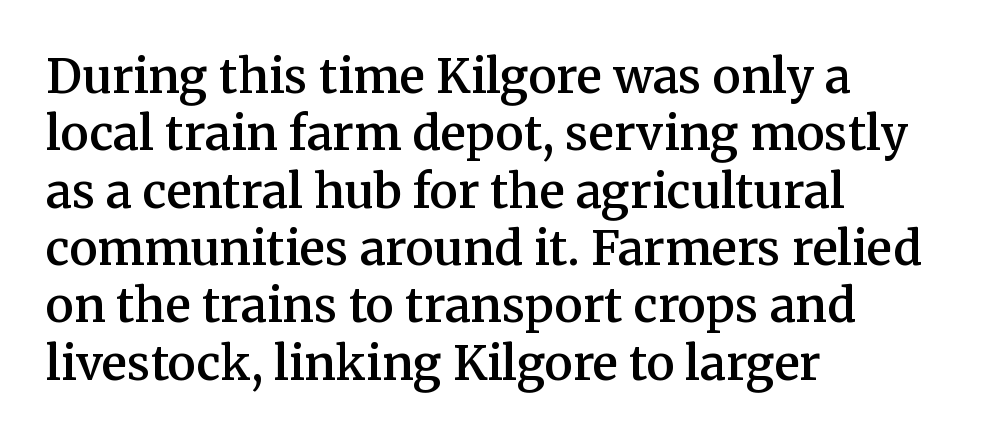
Q: Is the text bold? A: Semi-bold.
Q: Is the text italic (slanted)? A: No, it is upright.
Q: Is the typeface a serif or a sans-serif typeface? A: Serif.
Q: Is the text underlined? A: No.
Q: How is the paragraph aligned? A: Left-aligned.
Q: Is the spacing between letters normal or unusually wide? A: Normal.
Q: Width (condensed, normal, or wide)? A: Normal.
Q: Stroke contrast? A: Medium.
Q: x-height? A: Medium.
Q: Monospaced? A: No.
